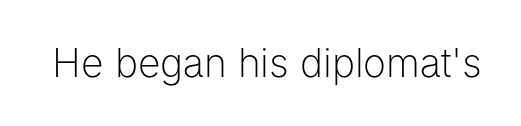
Q: Is the text bold? A: No.
Q: Is the text italic (slanted)? A: No, it is upright.
Q: Is the typeface a serif or a sans-serif typeface? A: Sans-serif.
Q: Is the text underlined? A: No.
Q: Is the spacing between letters normal or unusually wide? A: Normal.
Q: Width (condensed, normal, or wide)? A: Normal.
Q: Stroke contrast? A: Low.
Q: x-height? A: Medium.
Q: Monospaced? A: No.
